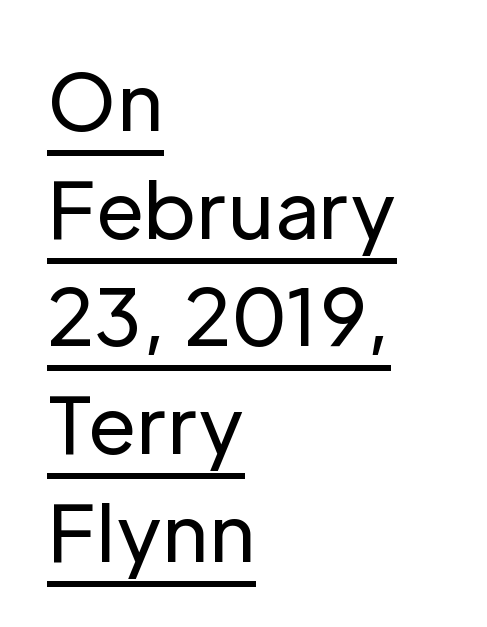
Q: Is the text bold? A: No.
Q: Is the text italic (slanted)? A: No, it is upright.
Q: Is the typeface a serif or a sans-serif typeface? A: Sans-serif.
Q: Is the text underlined? A: Yes.
Q: How is the paragraph aligned? A: Left-aligned.
Q: Is the spacing between letters normal or unusually wide? A: Normal.
Q: Is the spacing between lines tight, normal or loose? A: Normal.
Q: Width (condensed, normal, or wide)? A: Normal.
Q: Stroke contrast? A: Low.
Q: x-height? A: Medium.
Q: Monospaced? A: No.
